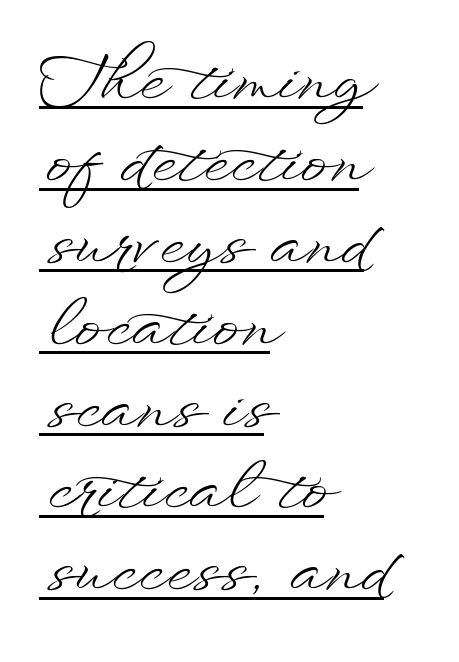
The image shows 65 px light, wide type; set left-aligned, normal line spacing (1.26x), normal letter spacing, underlined; low stroke contrast and a small x-height.
